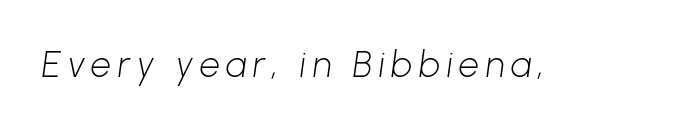
The image shows 36 px light sans-serif type; set not underlined; low stroke contrast and a medium x-height.
